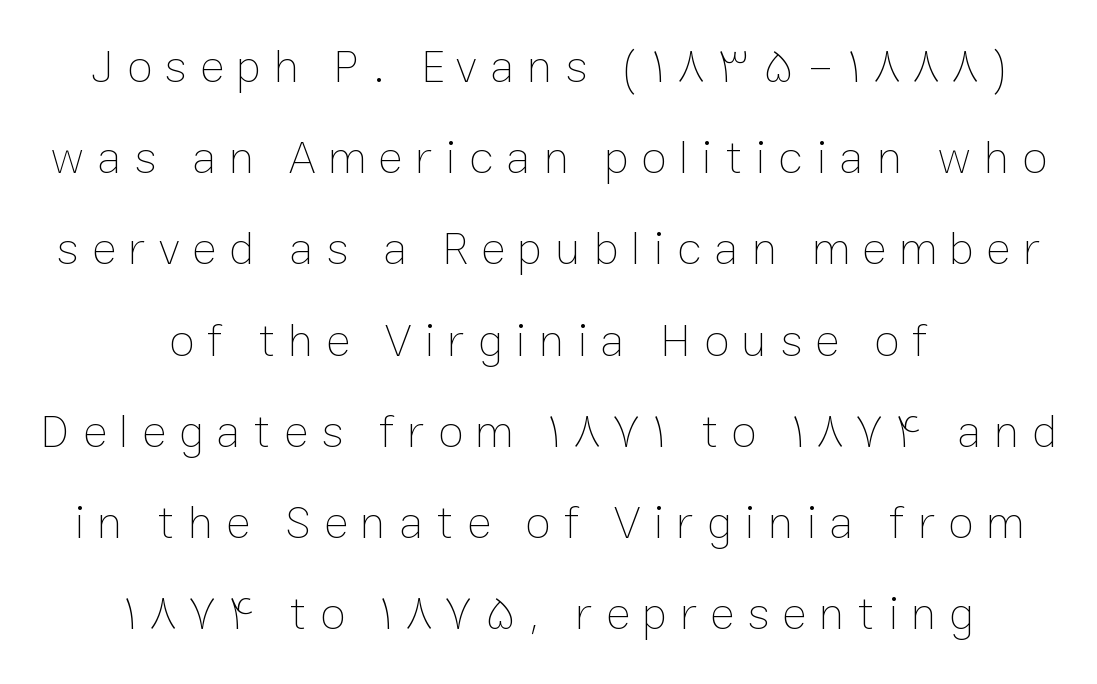
The image shows 47 px thin type, upright; set centered, loose line spacing (1.94x), unusually wide letter spacing (+0.27 em), not underlined; low stroke contrast and a medium x-height.
